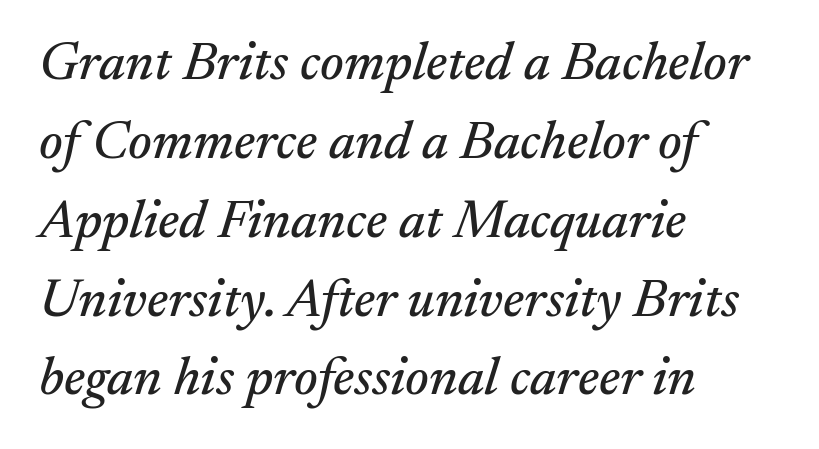
The image shows 54 px serif type, italic (leaning right); set left-aligned, normal line spacing (1.46x), normal letter spacing, not underlined; medium stroke contrast and a small x-height.
